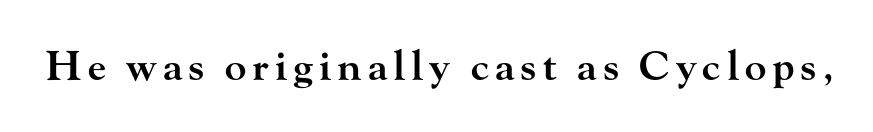
Q: Is the text bold? A: Semi-bold.
Q: Is the text italic (slanted)? A: No, it is upright.
Q: Is the typeface a serif or a sans-serif typeface? A: Serif.
Q: Is the text underlined? A: No.
Q: Width (condensed, normal, or wide)? A: Wide.
Q: Stroke contrast? A: High.
Q: x-height? A: Small.
Q: Monospaced? A: No.
